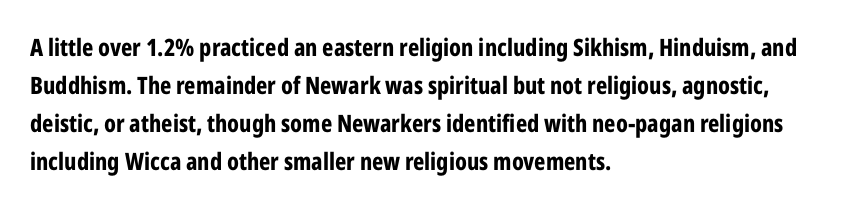
Q: Is the text bold? A: Yes.
Q: Is the text italic (slanted)? A: No, it is upright.
Q: Is the text underlined? A: No.
Q: How is the paragraph aligned? A: Left-aligned.
Q: Is the spacing between letters normal or unusually wide? A: Normal.
Q: Is the spacing between lines tight, normal or loose? A: Normal.
